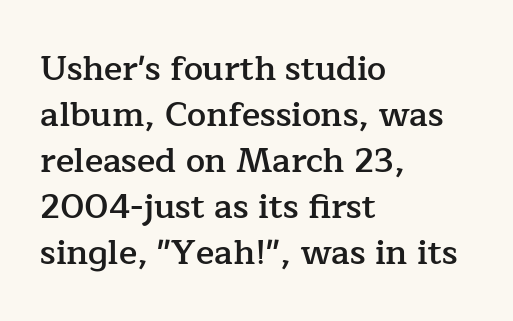
Notice the strokes are somewhat thickened but not fully heavy: this is a semibold. Rows of type keep a routine distance in the vertical direction. Does the copy run flush right? No — it runs flush left. The glyphs are unaccompanied by any horizontal stroke below them. The glyphs in this specimen are seriffed. The face used here is rendered with its standard letterfit.
